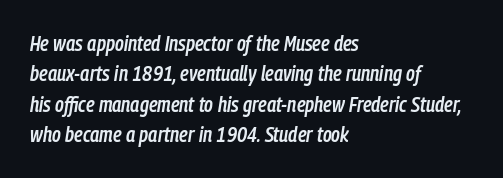
{"italic": "yes", "lean": "right", "slant_degrees": 9, "bold": "semi", "underline": "no", "align": "left", "line_spacing": "normal", "line_spacing_ratio": 1.45, "letter_spacing": "normal", "letter_spacing_em": 0.0, "glyph_px": 21}
